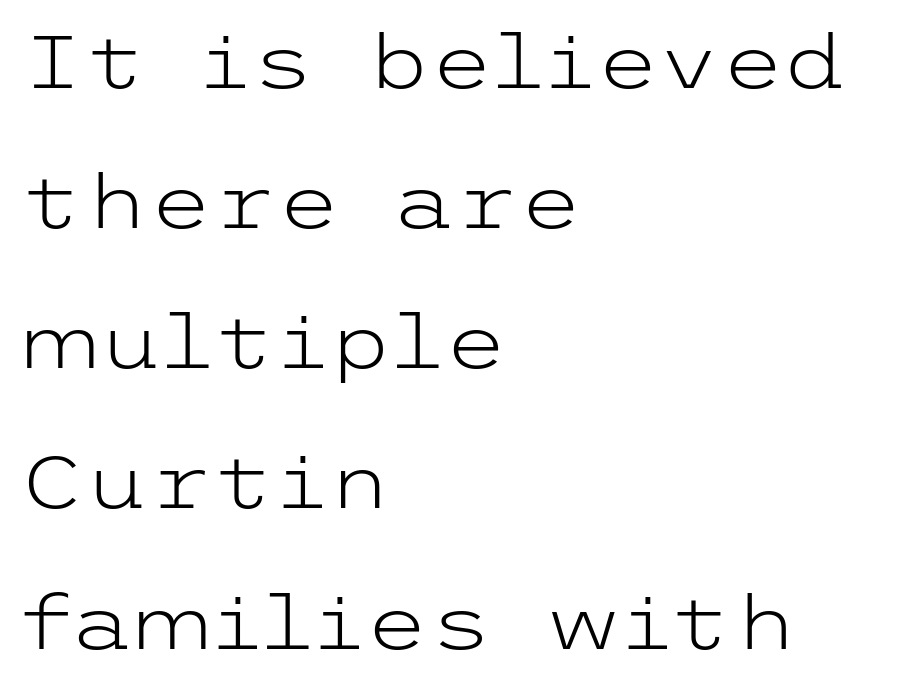
Inter-character spacing is left at the font's built-in metrics. Beneath every word, the page is bare. Is the stroke heavy? The answer is a plain regular-or-lighter. The letters carry no serifs — their stems end cleanly without finishing strokes. Nope, not italic — everything's standing straight. The paragraph shown leans on its left margin.
